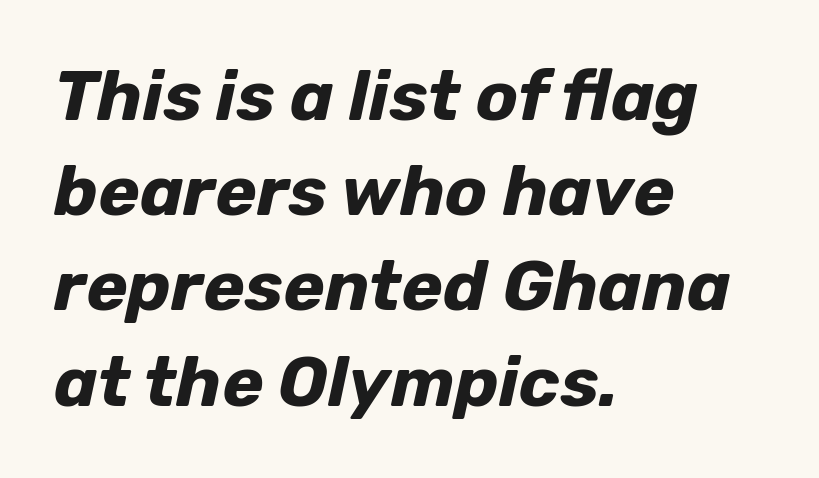
The image shows 70 px bold type, italic (leaning right); set left-aligned, normal line spacing (1.36x), normal letter spacing, not underlined; low stroke contrast and a medium x-height.
